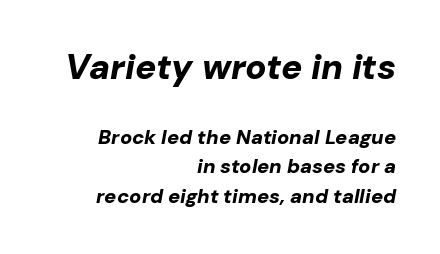
{"italic": "yes", "lean": "right", "slant_degrees": 10, "bold": "yes", "weight": "bold", "width": "normal", "stroke_contrast": "low", "x_height": "medium", "monospaced": "no", "underline": "no", "align": "right", "line_spacing": "normal", "line_spacing_ratio": 1.48, "letter_spacing": "normal", "letter_spacing_em": 0.0, "larger_block": "first", "size_ratio": 1.75, "glyph_px": 35}
